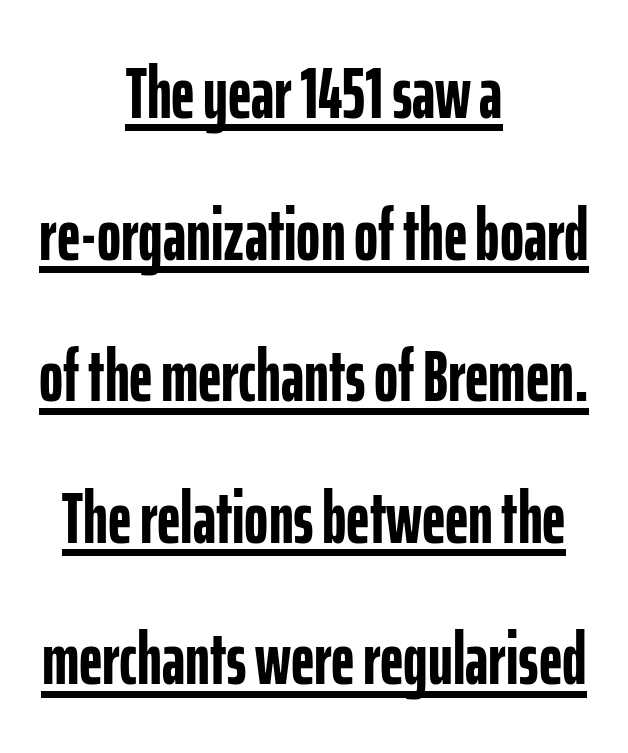
Q: Is the text bold? A: Yes.
Q: Is the text italic (slanted)? A: No, it is upright.
Q: Is the typeface a serif or a sans-serif typeface? A: Sans-serif.
Q: Is the text underlined? A: Yes.
Q: How is the paragraph aligned? A: Centered.
Q: Is the spacing between letters normal or unusually wide? A: Normal.
Q: Is the spacing between lines tight, normal or loose? A: Loose.
Q: Width (condensed, normal, or wide)? A: Condensed.
Q: Stroke contrast? A: Low.
Q: x-height? A: Medium.
Q: Monospaced? A: No.
